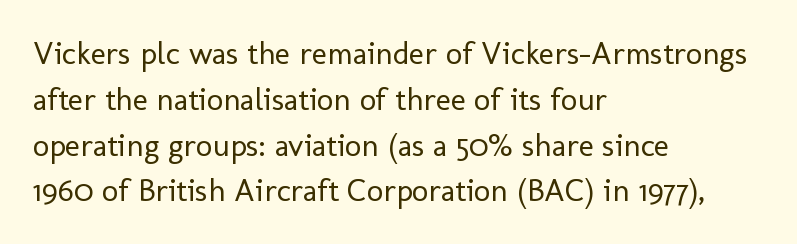
The image shows 32 px regular-weight sans-serif type, upright; set left-aligned, normal line spacing (1.43x), normal letter spacing, not underlined; low stroke contrast and a medium x-height.
